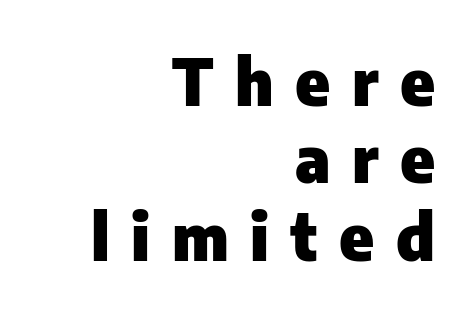
Typeset ragged left — the right edge is the straight one. These lines are composed in type without serifs. Every character sits straight up, as roman type does. The rendering uses a bold face; every stroke is thick and dark. Type without underlining. The passage shown is typed in a proportional face where columns would drift.
